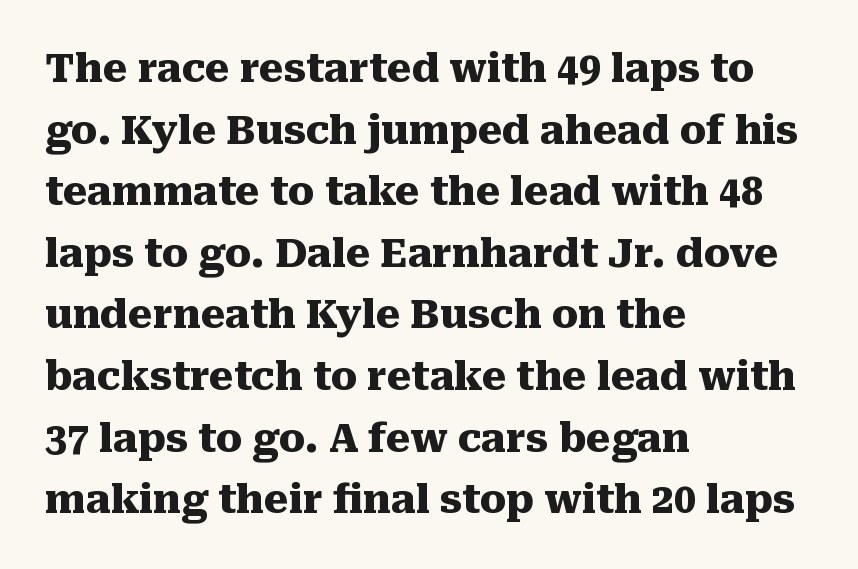
{"serif": "yes", "italic": "no", "bold": "yes", "weight": "heavy", "width": "normal", "stroke_contrast": "medium", "x_height": "medium", "monospaced": "no", "underline": "no", "align": "left", "line_spacing": "normal", "line_spacing_ratio": 1.58, "letter_spacing": "normal", "letter_spacing_em": 0.0, "glyph_px": 39}
